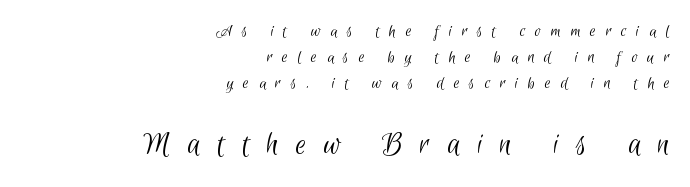
{"serif": "no", "bold": "no", "weight": "light", "width": "condensed", "stroke_contrast": "low", "x_height": "small", "monospaced": "no", "underline": "no", "align": "right", "line_spacing": "normal", "line_spacing_ratio": 1.37, "letter_spacing": "wide", "letter_spacing_em": 0.5, "larger_block": "second", "size_ratio": 1.79, "glyph_px": 34}
